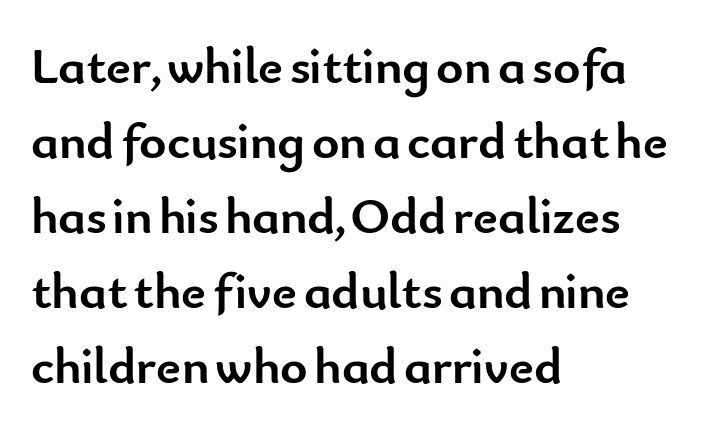
{"serif": "no", "italic": "no", "bold": "yes", "weight": "semibold", "width": "normal", "stroke_contrast": "low", "x_height": "small", "monospaced": "no", "underline": "no", "align": "left", "line_spacing": "normal", "line_spacing_ratio": 1.44, "letter_spacing": "normal", "letter_spacing_em": 0.0, "glyph_px": 52}
